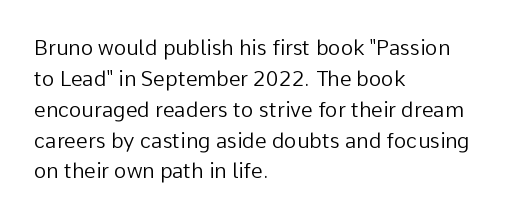
{"italic": "no", "bold": "no", "underline": "no", "align": "left", "line_spacing": "normal", "line_spacing_ratio": 1.47, "letter_spacing": "normal", "letter_spacing_em": 0.0, "glyph_px": 21}
